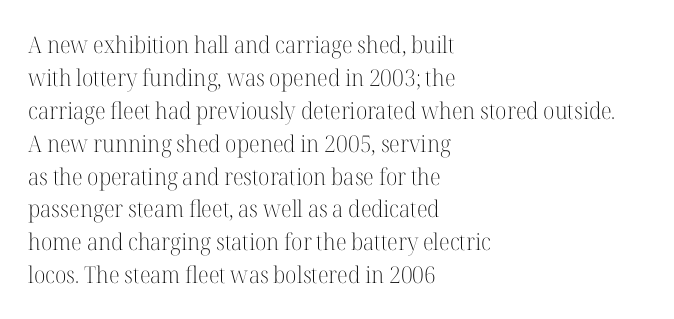
{"italic": "no", "bold": "no", "underline": "no", "align": "left", "line_spacing": "normal", "line_spacing_ratio": 1.43, "letter_spacing": "normal", "letter_spacing_em": 0.0, "glyph_px": 23}
